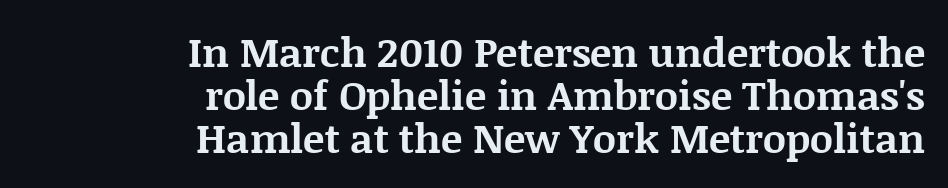
The image shows 40 px bold serif type, upright; set right-aligned, tight line spacing (1.07x), normal letter spacing, not underlined; medium stroke contrast and a large x-height.
